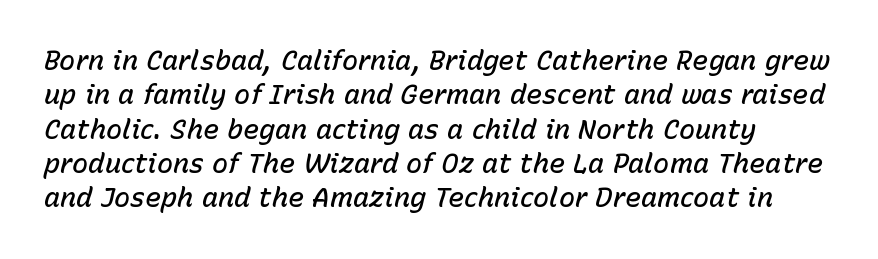
{"italic": "yes", "lean": "right", "slant_degrees": 15, "bold": "semi", "underline": "no", "line_spacing": "normal", "line_spacing_ratio": 1.27, "letter_spacing": "normal", "letter_spacing_em": 0.0, "glyph_px": 27}
